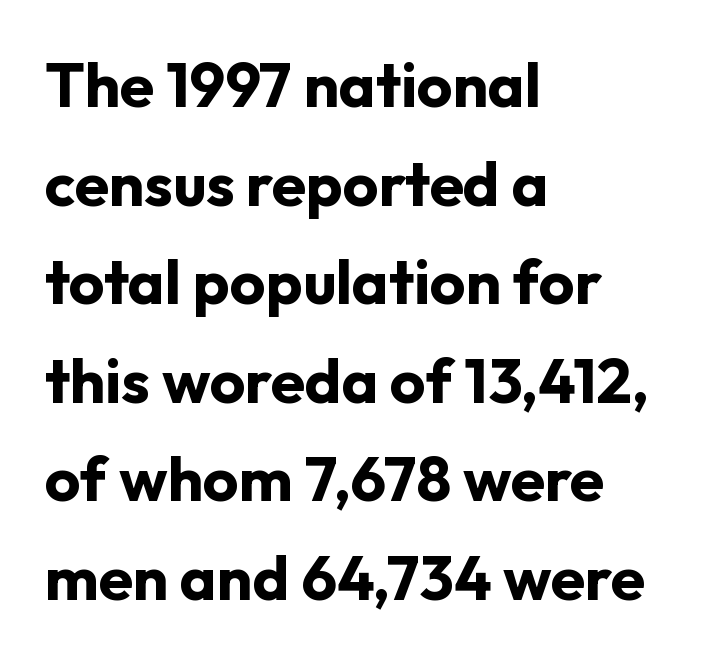
{"serif": "no", "italic": "no", "bold": "yes", "weight": "bold", "width": "normal", "stroke_contrast": "low", "x_height": "medium", "monospaced": "no", "underline": "no", "align": "left", "line_spacing": "normal", "line_spacing_ratio": 1.59, "letter_spacing": "normal", "letter_spacing_em": 0.0, "glyph_px": 62}
